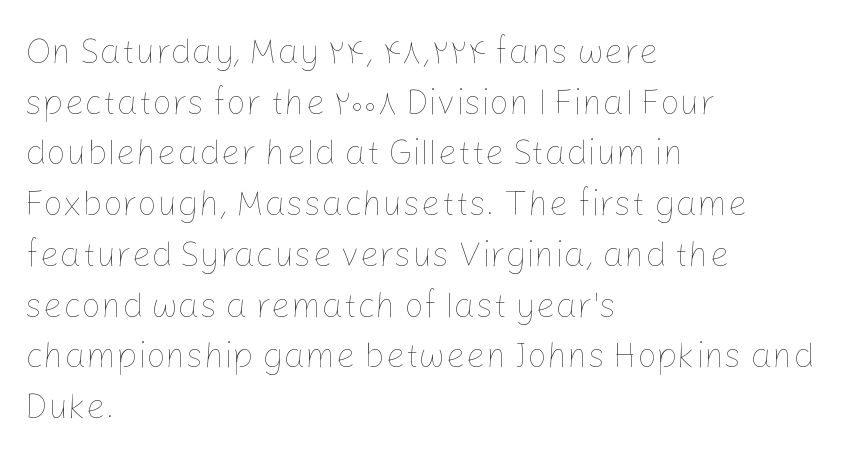
{"italic": "no", "bold": "no", "weight": "thin", "width": "normal", "stroke_contrast": "low", "x_height": "medium", "monospaced": "no", "underline": "no", "align": "left", "line_spacing": "normal", "line_spacing_ratio": 1.45, "letter_spacing": "normal", "letter_spacing_em": 0.0, "glyph_px": 35}
